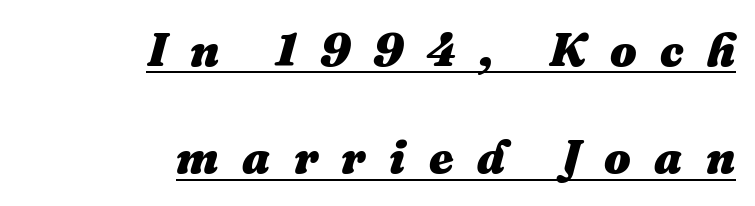
{"italic": "yes", "lean": "right", "slant_degrees": 16, "bold": "yes", "weight": "heavy", "width": "normal", "stroke_contrast": "medium", "x_height": "medium", "monospaced": "no", "underline": "yes", "align": "right", "line_spacing": "loose", "line_spacing_ratio": 2.28, "letter_spacing": "wide", "letter_spacing_em": 0.5, "glyph_px": 47}
